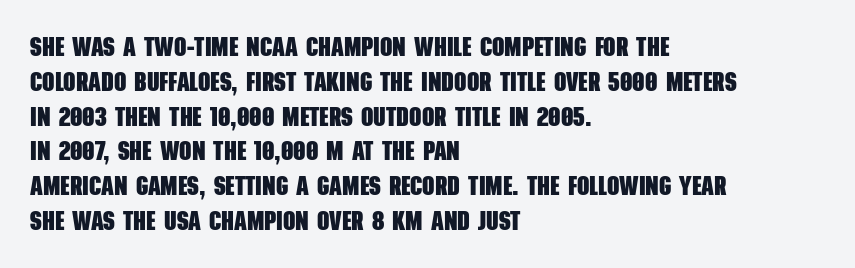
The image shows 27 px bold type; set left-aligned, normal line spacing (1.29x), normal letter spacing, not underlined.
